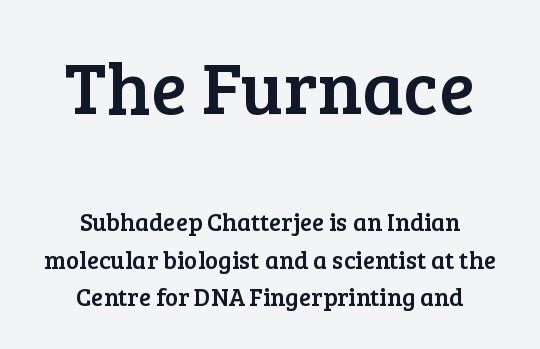
Q: Is the text italic (slanted)? A: No, it is upright.
Q: Is the typeface a serif or a sans-serif typeface? A: Serif.
Q: Is the text underlined? A: No.
Q: How is the paragraph aligned? A: Centered.
Q: Is the spacing between letters normal or unusually wide? A: Normal.
Q: Is the spacing between lines tight, normal or loose? A: Normal.
Q: Which block of text is set in a larger size, the first (top) or the second (bottom)? A: The first (top) one.
Q: Width (condensed, normal, or wide)? A: Normal.
Q: Stroke contrast? A: Low.
Q: x-height? A: Medium.
Q: Monospaced? A: No.
